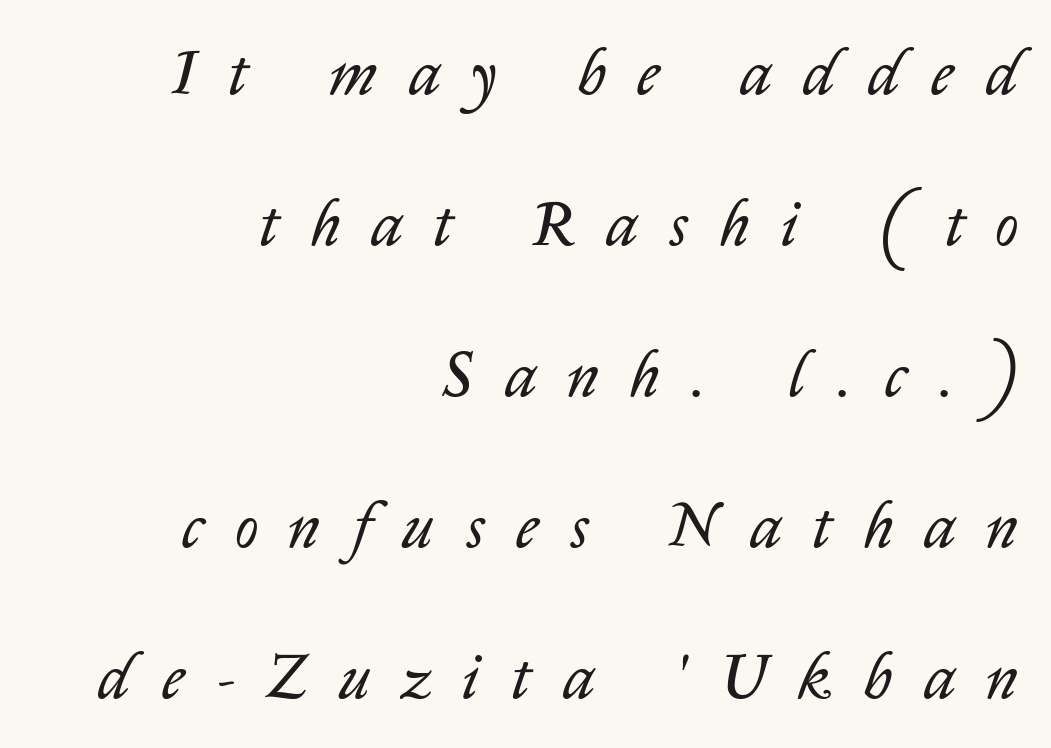
Observe the lean: these are italic letterforms. If you measured baseline to baseline, you'd find a long distance. Type without underlining. The paragraph has a hard right edge and a soft left edge. Is this a heavy cut? Hardly; it is regular or lighter.
